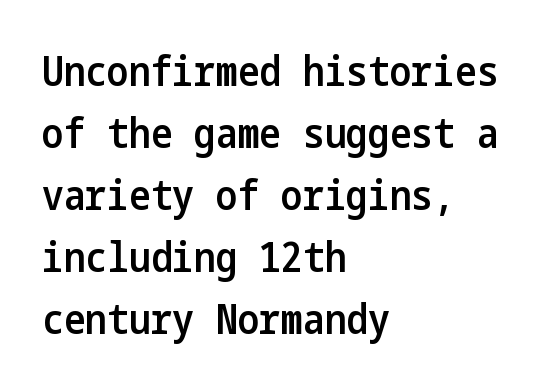
The image shows 41 px semibold, condensed sans-serif type, upright; set left-aligned, normal line spacing (1.51x), normal letter spacing, not underlined; low stroke contrast and a medium x-height.
